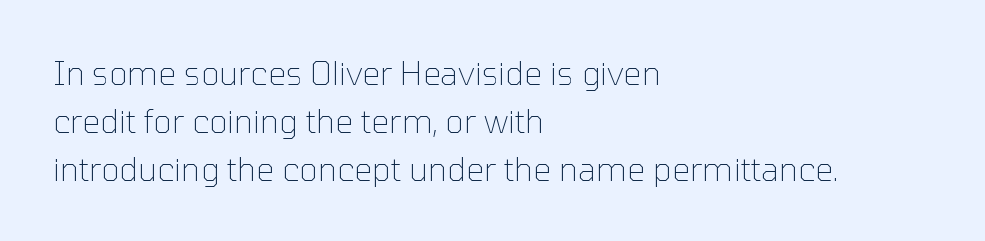
Q: Is the text bold? A: No.
Q: Is the text italic (slanted)? A: No, it is upright.
Q: Is the typeface a serif or a sans-serif typeface? A: Sans-serif.
Q: Is the text underlined? A: No.
Q: How is the paragraph aligned? A: Left-aligned.
Q: Is the spacing between letters normal or unusually wide? A: Normal.
Q: Is the spacing between lines tight, normal or loose? A: Normal.
Q: Width (condensed, normal, or wide)? A: Normal.
Q: Stroke contrast? A: Low.
Q: x-height? A: Medium.
Q: Monospaced? A: No.
